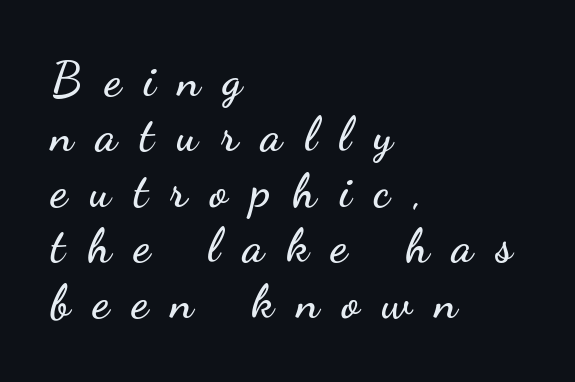
Typeset ragged right — the left edge is the straight one. Do the characters align in a grid? No, the font is proportional. In terms of letterspacing, this is a distinctly airy, spread setting. Check the space under the baseline: it is left empty.
